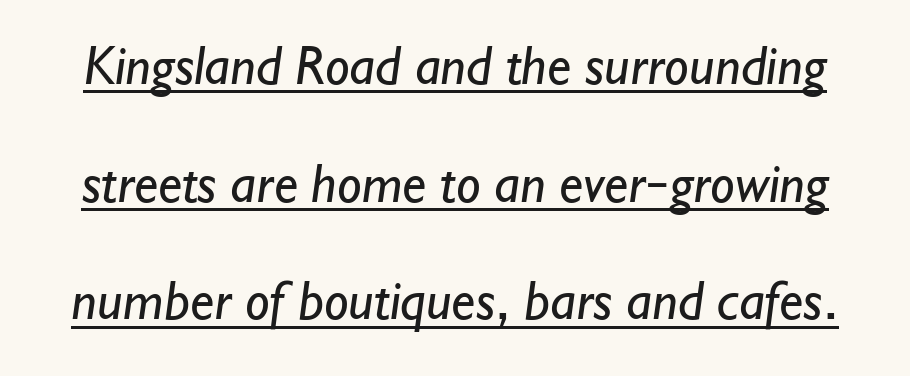
The image shows 55 px regular-weight sans-serif type; set loose line spacing (2.14x), normal letter spacing, underlined; low stroke contrast and a small x-height.
